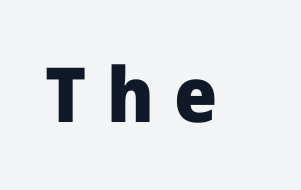
The image shows 76 px heavy sans-serif type, upright; set unusually wide letter spacing (+0.27 em), not underlined; low stroke contrast and a medium x-height.
